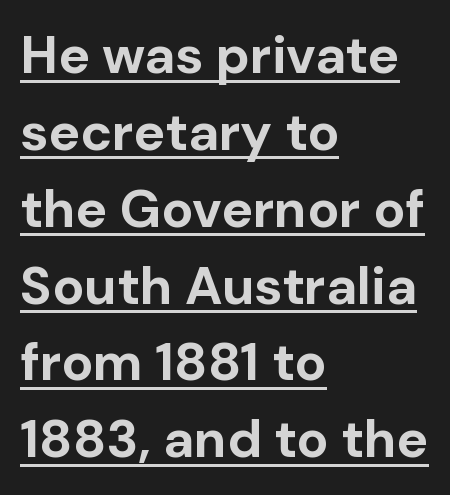
The image shows 53 px bold sans-serif type, upright; set left-aligned, normal line spacing (1.45x), normal letter spacing, underlined; low stroke contrast and a medium x-height.
